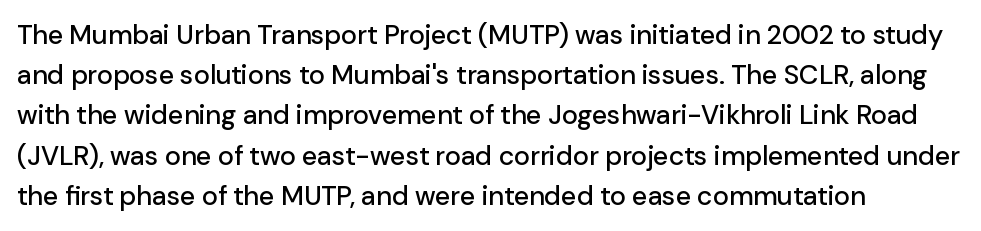
Q: Is the text italic (slanted)? A: No, it is upright.
Q: Is the text underlined? A: No.
Q: How is the paragraph aligned? A: Left-aligned.
Q: Is the spacing between letters normal or unusually wide? A: Normal.
Q: Is the spacing between lines tight, normal or loose? A: Normal.
